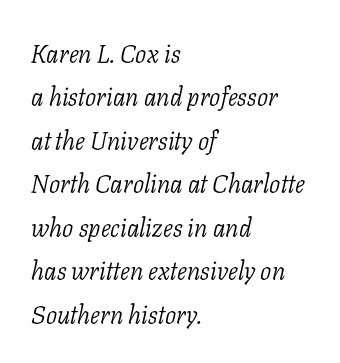
Q: Is the text bold? A: No.
Q: Is the text italic (slanted)? A: Yes, it leans right by about 11 degrees.
Q: Is the text underlined? A: No.
Q: How is the paragraph aligned? A: Left-aligned.
Q: Is the spacing between letters normal or unusually wide? A: Normal.
